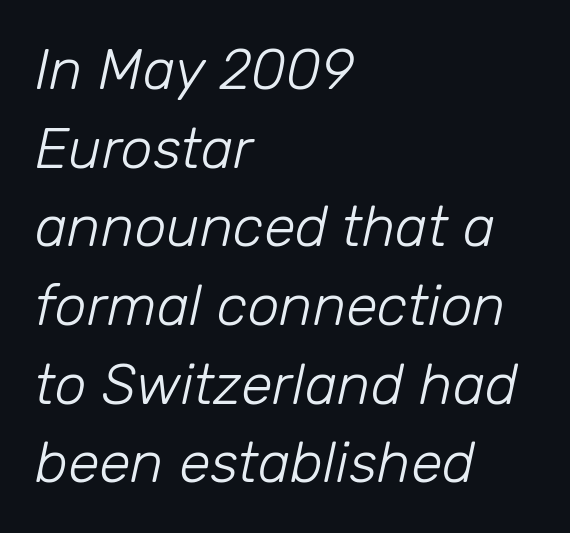
Q: Is the text bold? A: No.
Q: Is the text italic (slanted)? A: Yes, it leans right by about 12 degrees.
Q: Is the text underlined? A: No.
Q: How is the paragraph aligned? A: Left-aligned.
Q: Is the spacing between letters normal or unusually wide? A: Normal.
Q: Is the spacing between lines tight, normal or loose? A: Normal.
Q: Width (condensed, normal, or wide)? A: Normal.
Q: Stroke contrast? A: Low.
Q: x-height? A: Medium.
Q: Monospaced? A: No.
